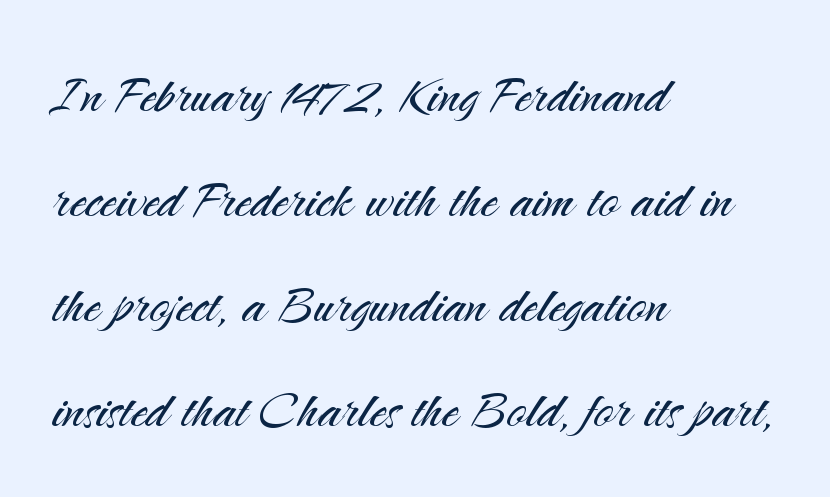
The image shows 66 px light sans-serif type; set left-aligned, normal line spacing (1.59x), normal letter spacing, not underlined; medium stroke contrast and a small x-height.
